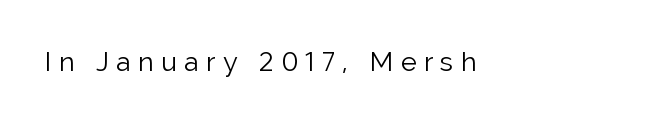
Q: Is the text bold? A: No.
Q: Is the text italic (slanted)? A: No, it is upright.
Q: Is the text underlined? A: No.
Q: Is the spacing between letters normal or unusually wide? A: Unusually wide.
